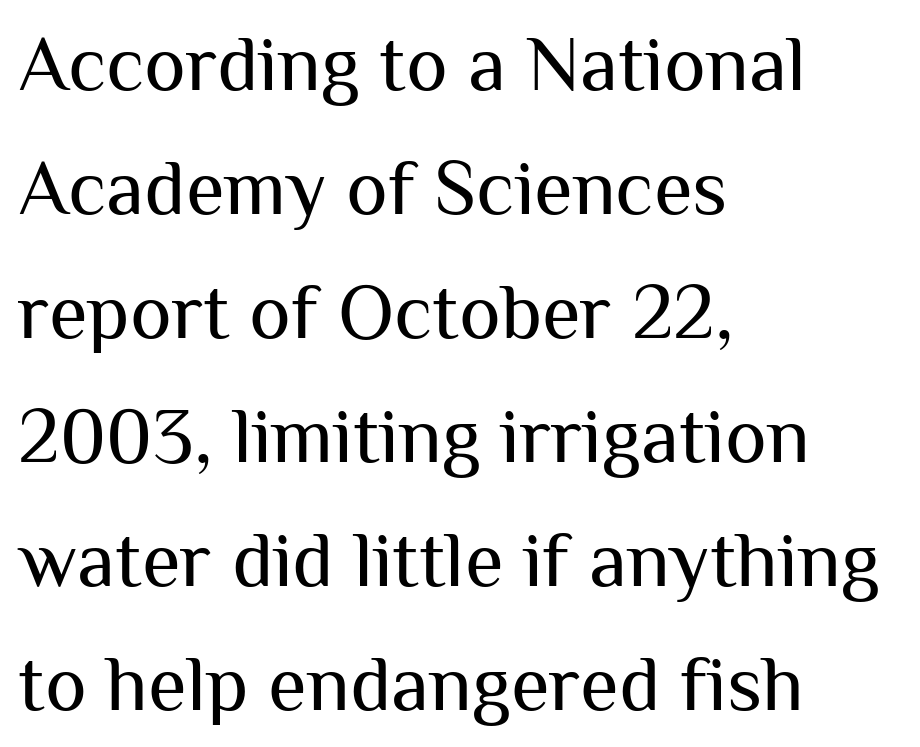
{"serif": "no", "italic": "no", "bold": "no", "weight": "regular", "width": "normal", "stroke_contrast": "medium", "x_height": "medium", "monospaced": "no", "underline": "no", "align": "left", "line_spacing": "normal", "line_spacing_ratio": 1.57, "letter_spacing": "normal", "letter_spacing_em": 0.0, "glyph_px": 79}
